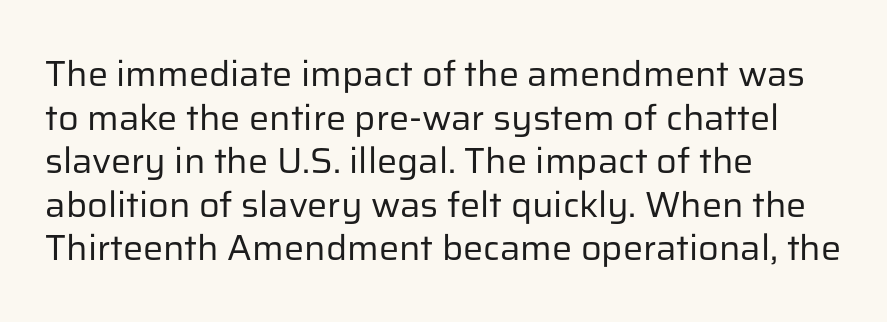
{"serif": "no", "italic": "no", "bold": "no", "weight": "regular", "width": "normal", "stroke_contrast": "low", "x_height": "medium", "monospaced": "no", "underline": "no", "align": "left", "line_spacing_ratio": 1.21, "letter_spacing": "normal", "letter_spacing_em": 0.0, "glyph_px": 36}
